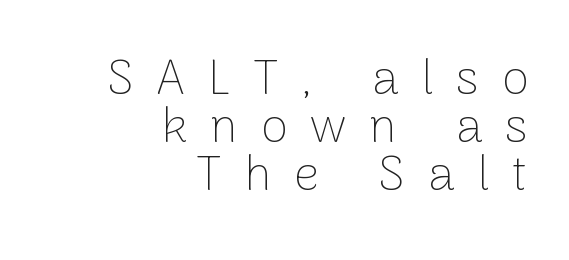
The image shows 49 px thin sans-serif type, upright; set right-aligned, tight line spacing (0.98x), unusually wide letter spacing (+0.47 em), not underlined; low stroke contrast and a medium x-height.
